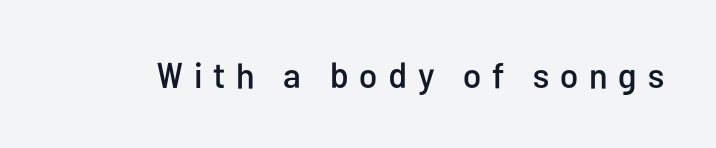
The image shows 36 px condensed sans-serif type, upright; set unusually wide letter spacing (+0.3 em), not underlined; low stroke contrast and a medium x-height.
